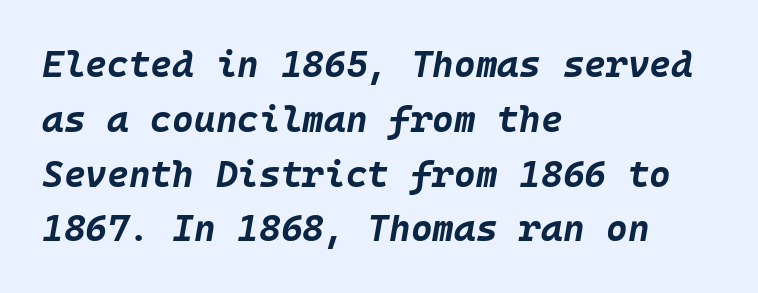
The image shows 37 px bold type, italic (leaning right); set left-aligned, normal line spacing (1.48x), normal letter spacing, not underlined; low stroke contrast and a large x-height.
